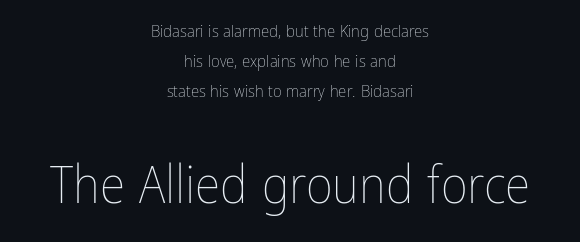
Casual observation: everything's sitting right in the middle. The zone under the glyphs is completely vacant. The strokes carry an ordinary text weight at most. This rendering leaves character spacing at its baseline value.
